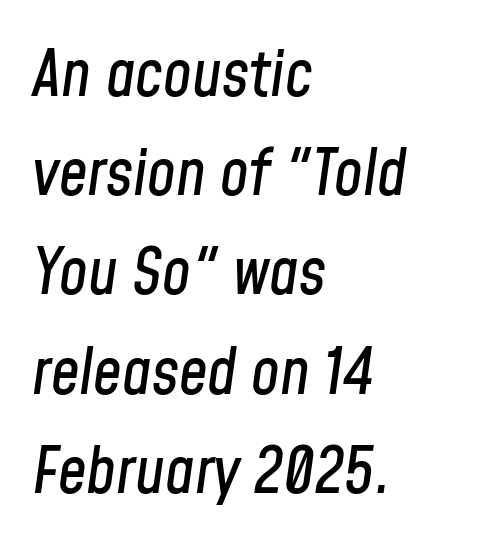
{"italic": "yes", "lean": "right", "slant_degrees": 8, "width": "condensed", "stroke_contrast": "low", "x_height": "medium", "monospaced": "no", "underline": "no", "align": "left", "line_spacing": "normal", "line_spacing_ratio": 1.55, "letter_spacing": "normal", "letter_spacing_em": 0.0, "glyph_px": 64}
